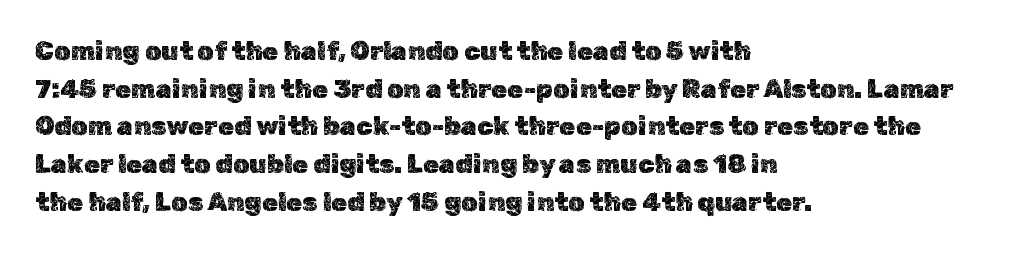
{"italic": "no", "underline": "no", "align": "left", "line_spacing": "normal", "line_spacing_ratio": 1.45, "letter_spacing": "normal", "letter_spacing_em": 0.0, "glyph_px": 26}
